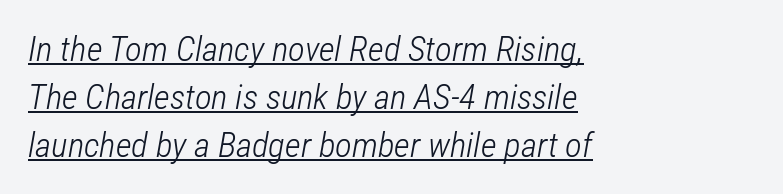
Q: Is the text bold? A: No.
Q: Is the text italic (slanted)? A: Yes, it leans right by about 12 degrees.
Q: Is the text underlined? A: Yes.
Q: How is the paragraph aligned? A: Left-aligned.
Q: Is the spacing between letters normal or unusually wide? A: Normal.
Q: Is the spacing between lines tight, normal or loose? A: Normal.
Q: Width (condensed, normal, or wide)? A: Condensed.
Q: Stroke contrast? A: Low.
Q: x-height? A: Medium.
Q: Monospaced? A: No.
